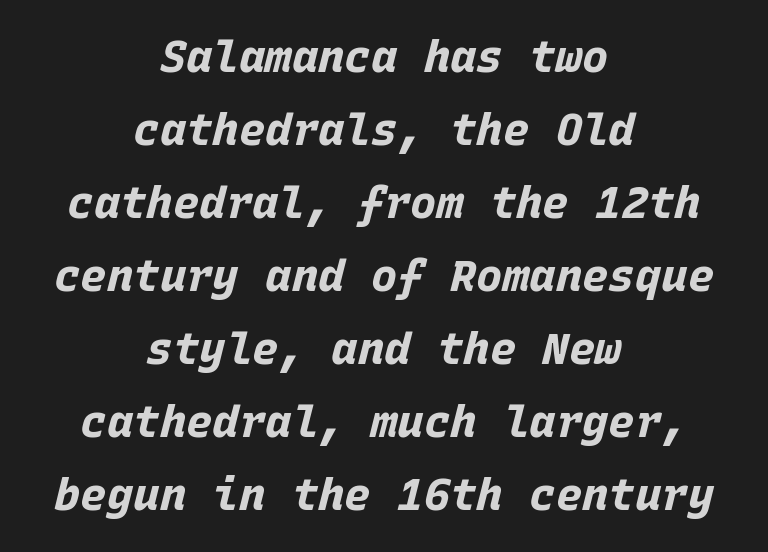
The passage shown is typed in a monospace face where columns stay perfectly aligned. This rendering uses center alignment, leaving both contours irregular but symmetric. Each new line begins a customary step beneath the previous one. This sample uses plain, unmodified letter spacing. There's an unmistakable incline to the writing here.
